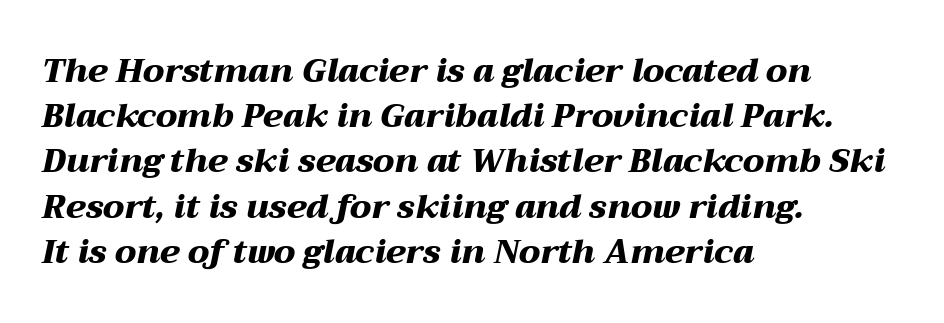
The image shows 33 px heavy, wide type, italic (leaning right); set left-aligned, normal line spacing (1.37x), normal letter spacing, not underlined; medium stroke contrast and a medium x-height.
